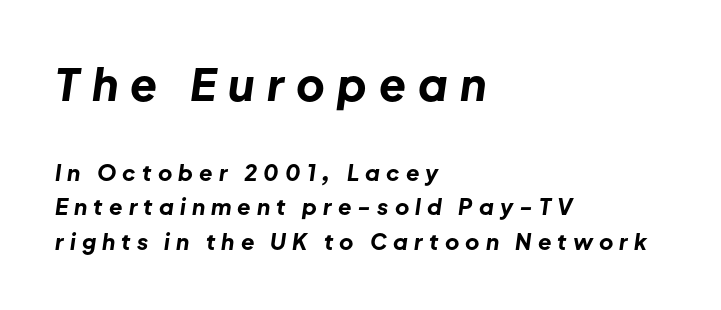
You could not count columns in this text — the font is proportionally spaced. A dark, heavy texture on the line: the type is bold. Observe the lean: these are italic letterforms. Where is the straight margin? On the left. The letters in the upper block stand taller than those in the block below. Vertical spacing — default.
